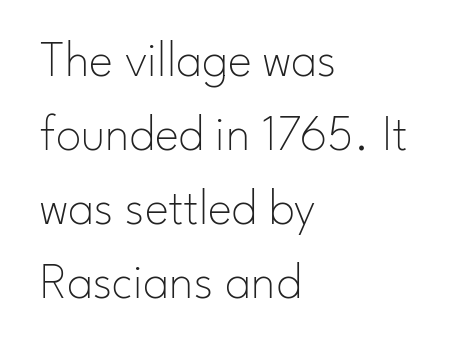
The image shows 51 px thin sans-serif type, upright; set left-aligned, normal line spacing (1.45x), normal letter spacing, not underlined; low stroke contrast and a small x-height.
